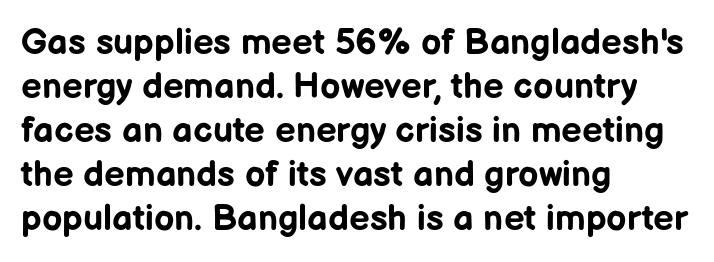
Q: Is the text bold? A: Yes.
Q: Is the text italic (slanted)? A: No, it is upright.
Q: Is the typeface a serif or a sans-serif typeface? A: Sans-serif.
Q: Is the text underlined? A: No.
Q: How is the paragraph aligned? A: Left-aligned.
Q: Is the spacing between letters normal or unusually wide? A: Normal.
Q: Width (condensed, normal, or wide)? A: Normal.
Q: Stroke contrast? A: Low.
Q: x-height? A: Medium.
Q: Monospaced? A: No.
